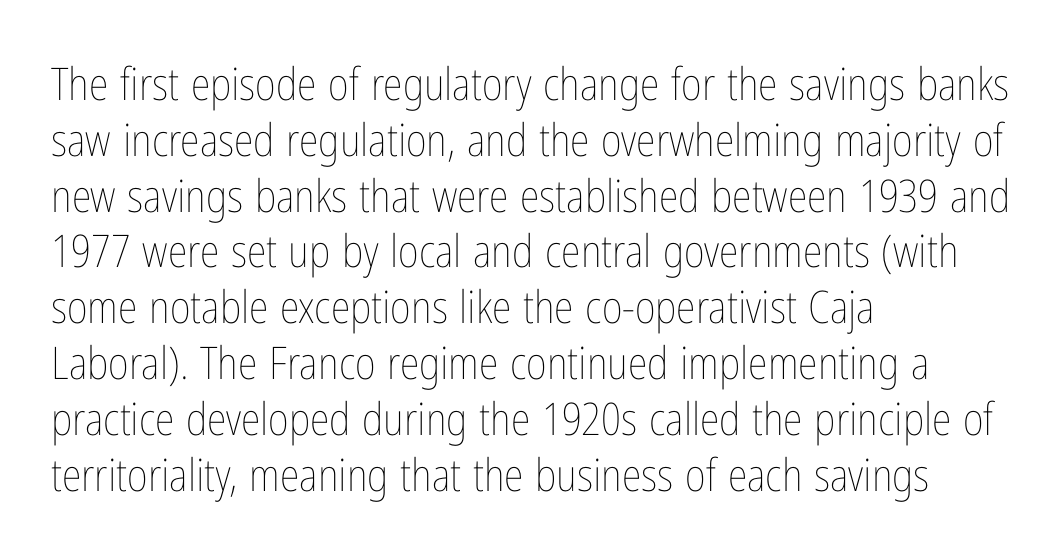
Type without underlining. Each letter keeps its own natural width here, so spacing adapts to shape. These lines stack with their left ends in a neat column. Each word holds together tightly as a unit, with standard inter-letter gaps. This sample uses an upright cut, with every glyph sitting square on the baseline. Stroke mass is kept to a normal reading level or below.
